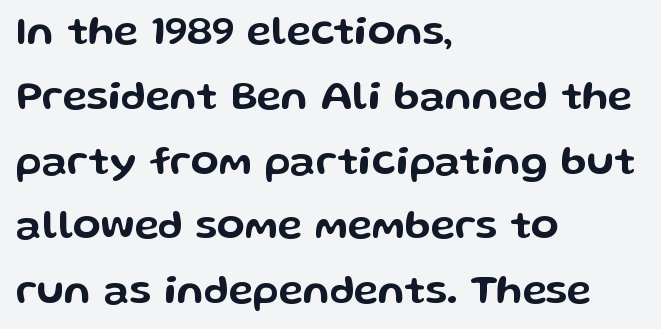
{"serif": "no", "italic": "no", "width": "wide", "stroke_contrast": "low", "x_height": "medium", "monospaced": "no", "underline": "no", "align": "left", "line_spacing": "normal", "line_spacing_ratio": 1.58, "letter_spacing": "normal", "letter_spacing_em": 0.0, "glyph_px": 41}
